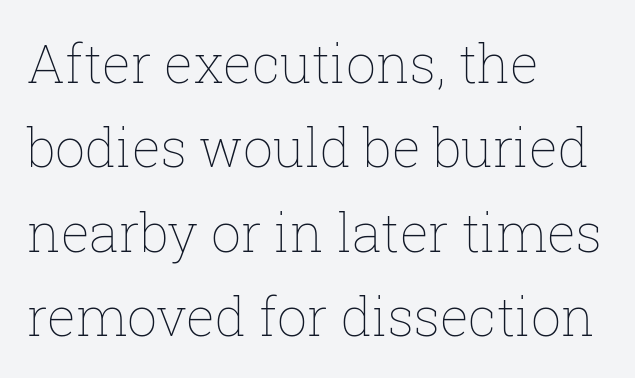
The rendering uses natural spacing where letterforms have individual widths. Where is the straight margin? On the left. Glance below the letters and you will spot only blank space. A typesetter would call this leading conventional body-copy spacing.
